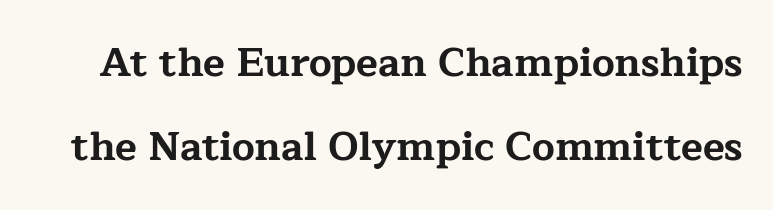
Look at the bottom of the vertical strokes: they flare into serifs here. Thick stems and heavy bowls — unmistakably bold. How would I describe the line gaps? Wide and relaxed. The line texture is even and compact thanks to regular tracking. Style check: upright.
